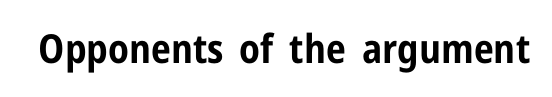
Q: Is the text bold? A: Yes.
Q: Is the text italic (slanted)? A: No, it is upright.
Q: Is the typeface a serif or a sans-serif typeface? A: Sans-serif.
Q: Is the text underlined? A: No.
Q: Is the spacing between letters normal or unusually wide? A: Normal.
Q: Width (condensed, normal, or wide)? A: Condensed.
Q: Stroke contrast? A: Low.
Q: x-height? A: Medium.
Q: Monospaced? A: No.
